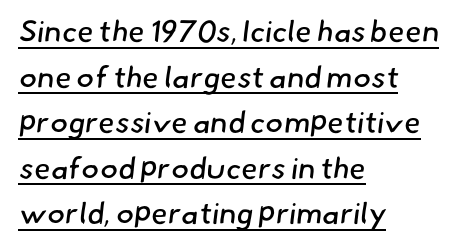
Q: Is the text bold? A: No.
Q: Is the typeface a serif or a sans-serif typeface? A: Sans-serif.
Q: Is the text underlined? A: Yes.
Q: How is the paragraph aligned? A: Left-aligned.
Q: Is the spacing between letters normal or unusually wide? A: Normal.
Q: Is the spacing between lines tight, normal or loose? A: Normal.
Q: Width (condensed, normal, or wide)? A: Normal.
Q: Stroke contrast? A: Low.
Q: x-height? A: Small.
Q: Monospaced? A: No.
